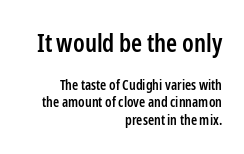
{"italic": "no", "bold": "semi", "underline": "no", "align": "right", "line_spacing_ratio": 1.24, "letter_spacing": "normal", "letter_spacing_em": 0.0, "larger_block": "first", "size_ratio": 1.79, "glyph_px": 25}
